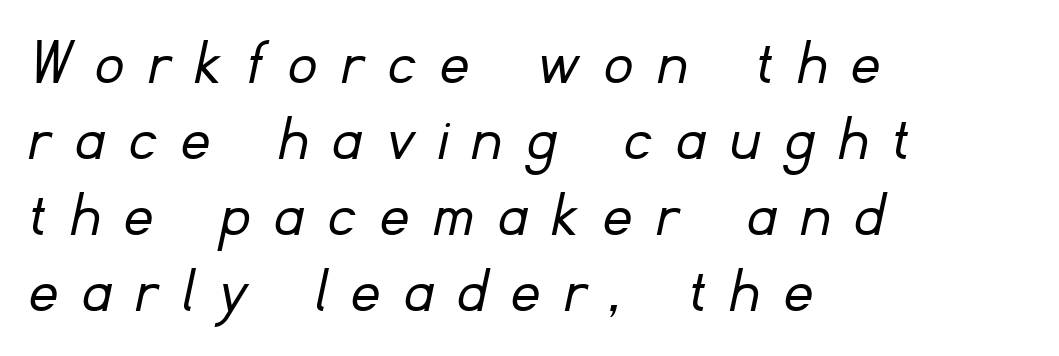
{"serif": "no", "bold": "no", "weight": "light", "width": "normal", "stroke_contrast": "low", "x_height": "small", "monospaced": "no", "underline": "no", "align": "left", "line_spacing": "tight", "line_spacing_ratio": 1.12, "letter_spacing": "wide", "letter_spacing_em": 0.38, "glyph_px": 68}
